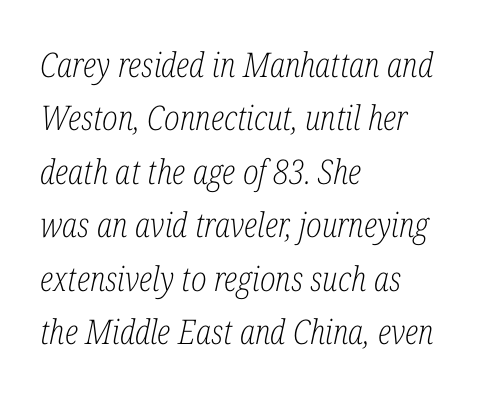
{"serif": "yes", "italic": "yes", "lean": "right", "slant_degrees": 12, "bold": "no", "weight": "light", "width": "condensed", "stroke_contrast": "low", "x_height": "medium", "monospaced": "no", "underline": "no", "align": "left", "line_spacing": "normal", "line_spacing_ratio": 1.57, "letter_spacing": "normal", "letter_spacing_em": 0.0, "glyph_px": 34}
